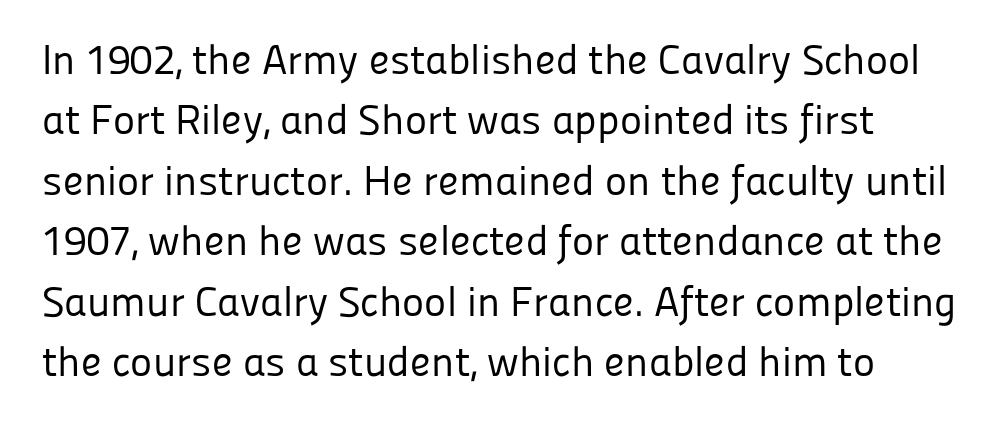
{"serif": "no", "italic": "no", "bold": "no", "weight": "regular", "width": "normal", "stroke_contrast": "low", "x_height": "medium", "monospaced": "no", "underline": "no", "line_spacing": "normal", "line_spacing_ratio": 1.44, "letter_spacing": "normal", "letter_spacing_em": 0.0, "glyph_px": 42}
